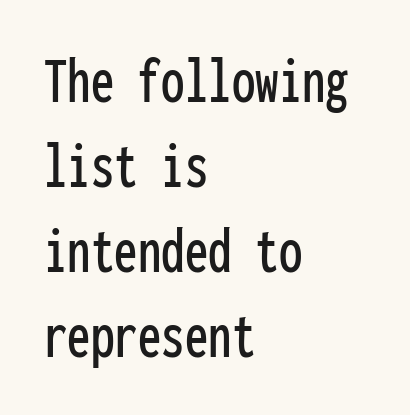
The image shows 67 px condensed sans-serif type, upright, monospaced; set left-aligned, normal line spacing (1.27x), normal letter spacing, not underlined; low stroke contrast and a medium x-height.
